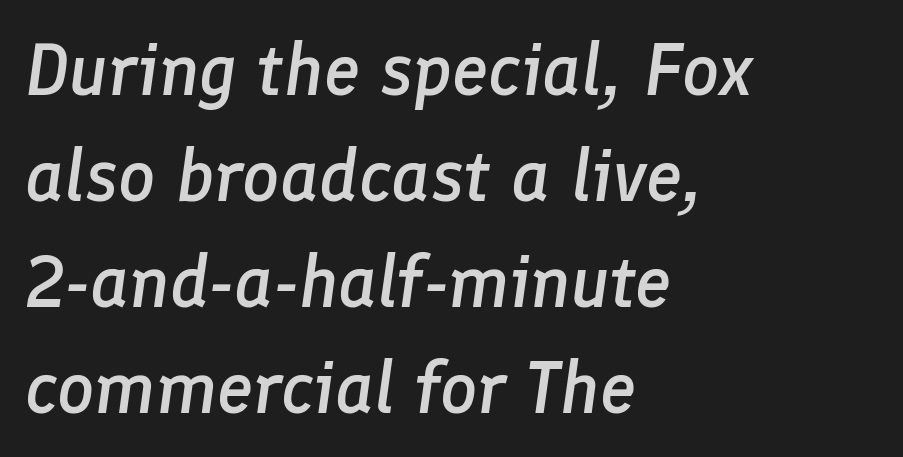
Q: Is the text bold? A: Semi-bold.
Q: Is the text italic (slanted)? A: Yes, it leans right by about 8 degrees.
Q: Is the text underlined? A: No.
Q: How is the paragraph aligned? A: Left-aligned.
Q: Is the spacing between letters normal or unusually wide? A: Normal.
Q: Is the spacing between lines tight, normal or loose? A: Normal.
Q: Width (condensed, normal, or wide)? A: Normal.
Q: Stroke contrast? A: Low.
Q: x-height? A: Medium.
Q: Monospaced? A: No.
